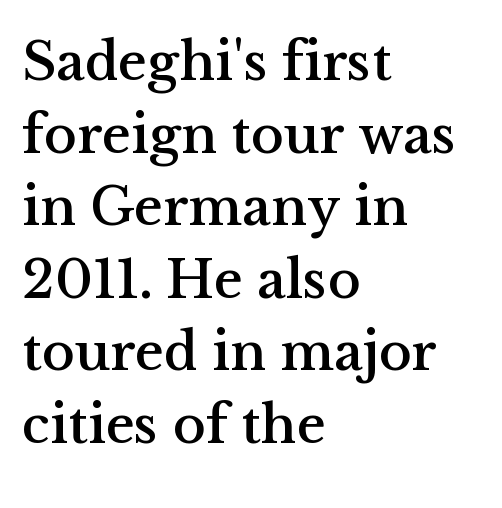
Q: Is the text italic (slanted)? A: No, it is upright.
Q: Is the typeface a serif or a sans-serif typeface? A: Serif.
Q: Is the text underlined? A: No.
Q: How is the paragraph aligned? A: Left-aligned.
Q: Is the spacing between letters normal or unusually wide? A: Normal.
Q: Is the spacing between lines tight, normal or loose? A: Normal.
Q: Width (condensed, normal, or wide)? A: Normal.
Q: Stroke contrast? A: Medium.
Q: x-height? A: Medium.
Q: Monospaced? A: No.
